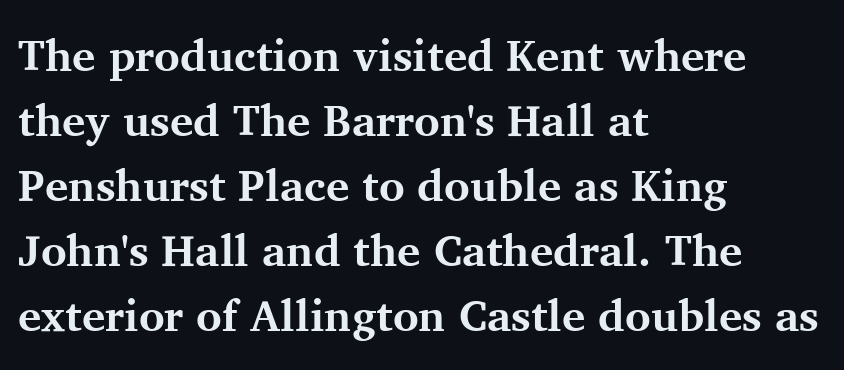
Layout note: lines flush left. Spacing between characters is what you'd get straight out of the box. Plenty of ink on the page — the face is bold. This is the regular roman posture of the typeface.
